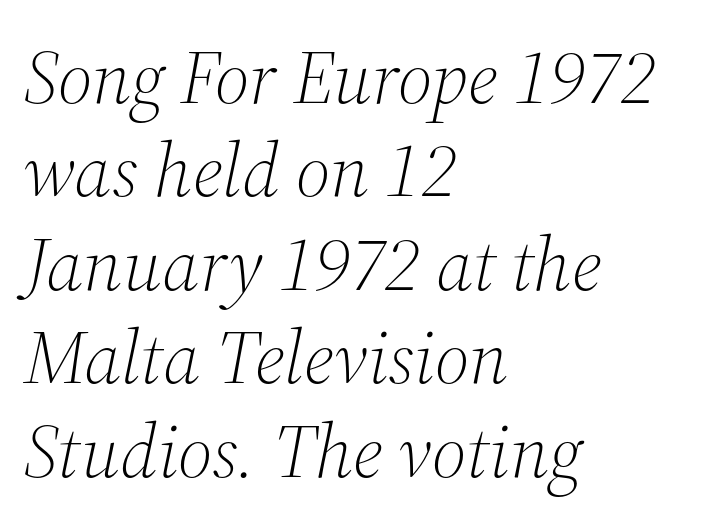
Horizontally, the lines are justified to the leading edge only. In terms of posture, this sample is oblique. The letters advance in unequal steps, a hallmark of proportional type. This rendering employs a face with finishing strokes, i.e., a serif.
